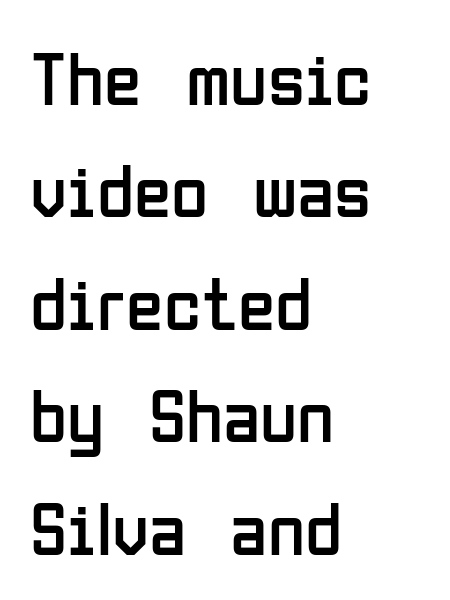
The image shows 76 px regular-weight, condensed sans-serif type, upright; set left-aligned, normal line spacing (1.48x), normal letter spacing, not underlined; low stroke contrast and a medium x-height.
